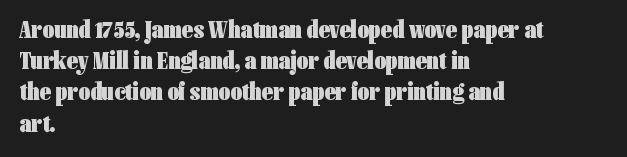
Caption: standard tracking, unaltered. Weight: bold. Line beginnings align vertically; line endings do not. The type sits square on the baseline with zero lean.
